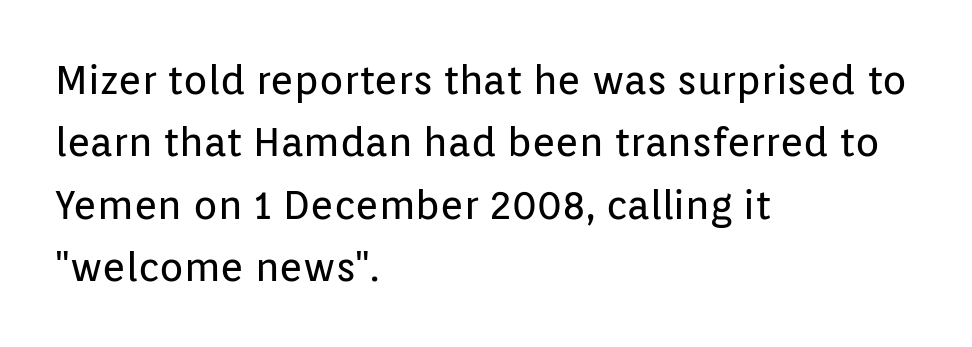
The image shows 40 px regular-weight sans-serif type, upright; set left-aligned, normal line spacing (1.56x), normal letter spacing, not underlined; low stroke contrast and a medium x-height.
